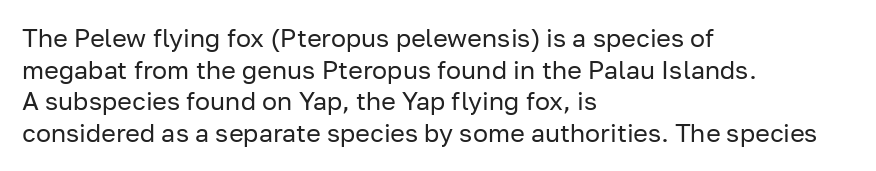
{"italic": "no", "bold": "no", "underline": "no", "align": "left", "line_spacing": "normal", "line_spacing_ratio": 1.27, "letter_spacing": "normal", "letter_spacing_em": 0.0, "glyph_px": 25}
